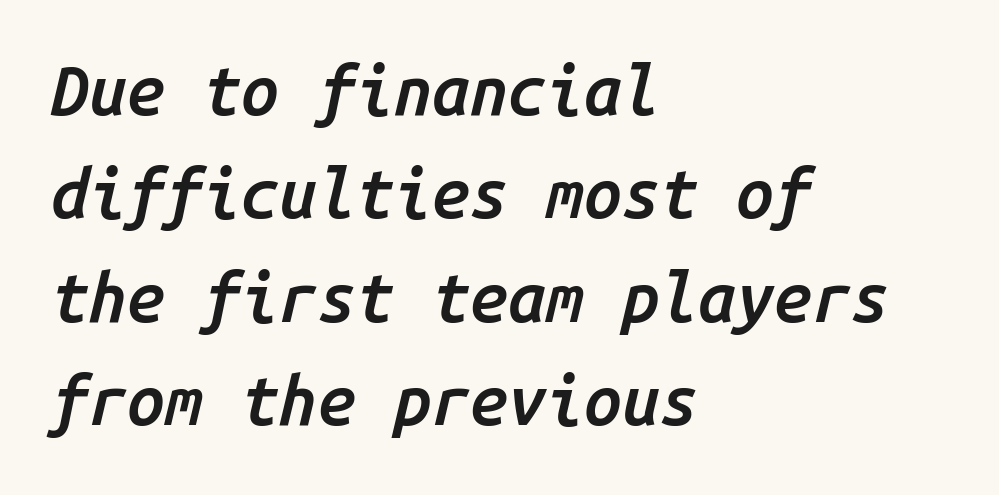
Q: Is the text bold? A: Semi-bold.
Q: Is the text italic (slanted)? A: Yes, it leans right by about 14 degrees.
Q: Is the text underlined? A: No.
Q: How is the paragraph aligned? A: Left-aligned.
Q: Is the spacing between letters normal or unusually wide? A: Normal.
Q: Is the spacing between lines tight, normal or loose? A: Normal.
Q: Width (condensed, normal, or wide)? A: Normal.
Q: Stroke contrast? A: Low.
Q: x-height? A: Medium.
Q: Monospaced? A: Yes.
